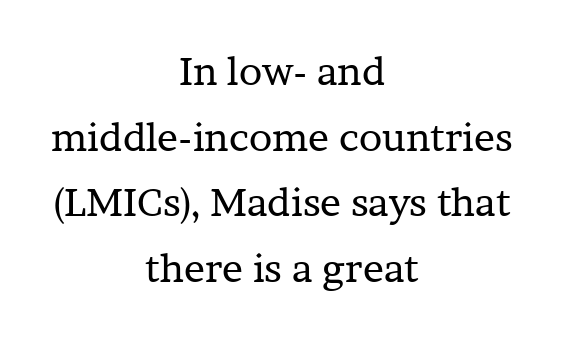
Q: Is the text bold? A: No.
Q: Is the text italic (slanted)? A: No, it is upright.
Q: Is the typeface a serif or a sans-serif typeface? A: Serif.
Q: Is the text underlined? A: No.
Q: How is the paragraph aligned? A: Centered.
Q: Is the spacing between letters normal or unusually wide? A: Normal.
Q: Is the spacing between lines tight, normal or loose? A: Normal.
Q: Width (condensed, normal, or wide)? A: Normal.
Q: Stroke contrast? A: Low.
Q: x-height? A: Medium.
Q: Monospaced? A: No.
